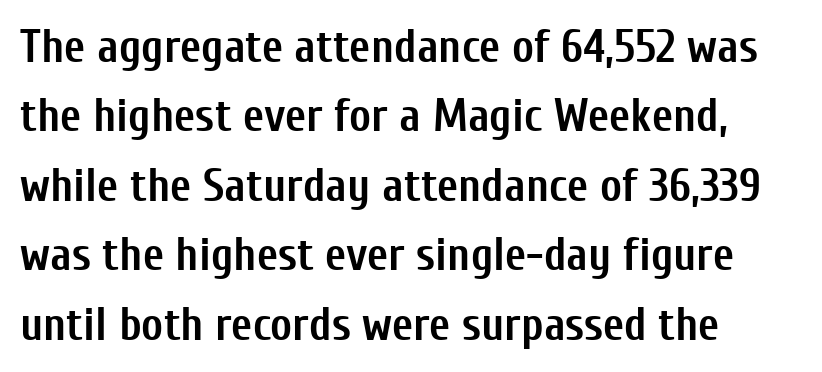
{"serif": "no", "italic": "no", "bold": "yes", "weight": "semibold", "width": "condensed", "stroke_contrast": "low", "x_height": "medium", "monospaced": "no", "underline": "no", "align": "left", "line_spacing": "normal", "line_spacing_ratio": 1.51, "letter_spacing": "normal", "letter_spacing_em": 0.0, "glyph_px": 46}
